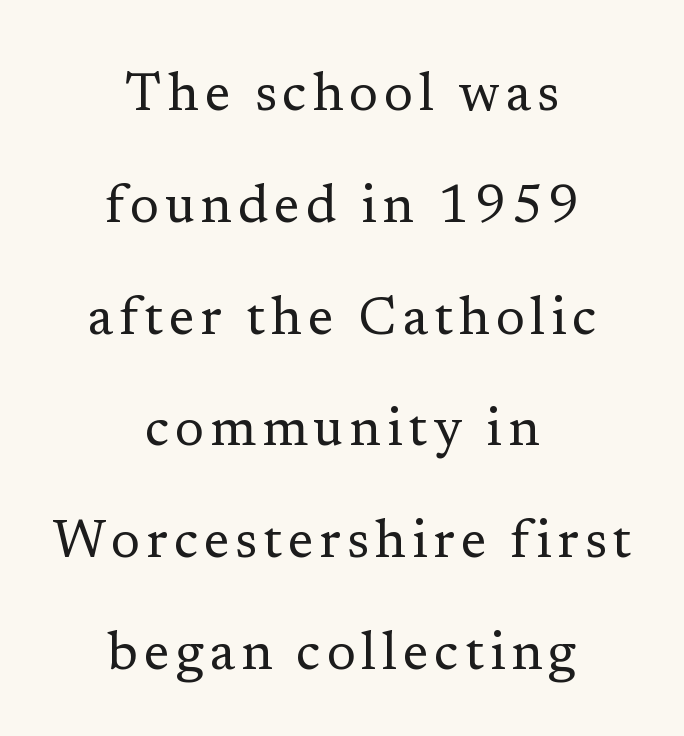
{"serif": "yes", "italic": "no", "bold": "no", "weight": "regular", "width": "normal", "stroke_contrast": "low", "x_height": "medium", "monospaced": "no", "underline": "no", "align": "center", "line_spacing": "loose", "line_spacing_ratio": 2.11, "glyph_px": 53}
